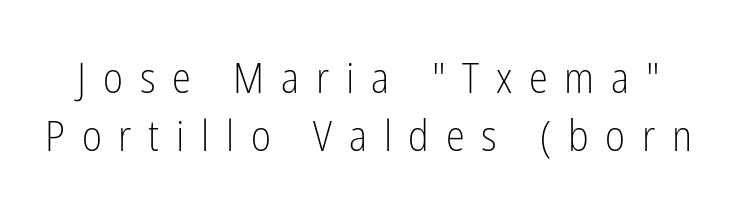
The image shows 43 px light, condensed sans-serif type, upright; set normal line spacing (1.36x), unusually wide letter spacing (+0.39 em), not underlined; low stroke contrast and a medium x-height.
